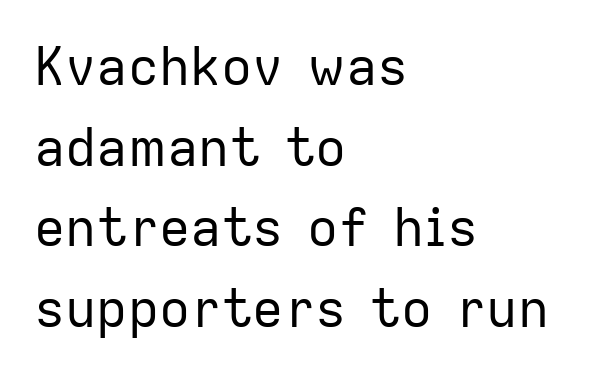
The image shows 52 px regular-weight sans-serif type, upright; set left-aligned, normal line spacing (1.55x), normal letter spacing, not underlined; low stroke contrast and a medium x-height.
